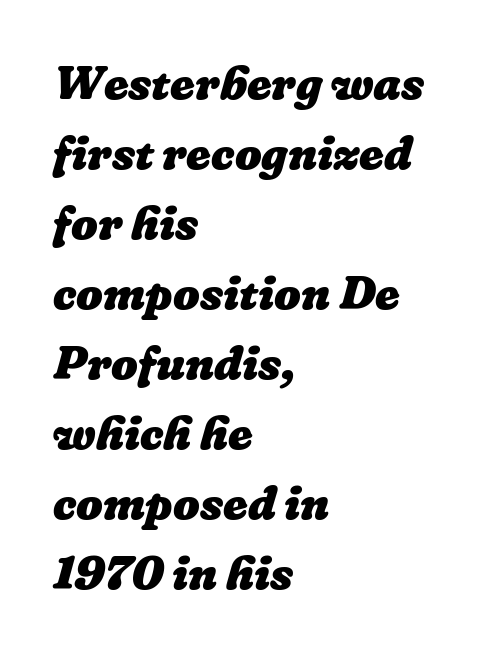
Varying glyph widths throughout — classic text-font behaviour. Glyph-to-glyph distance matches everyday printed text. Is there much room between lines? A standard amount, neither cramped nor airy. The lines in this sample share a left origin and differ only in where they stop. Heavy, bold letterforms.
